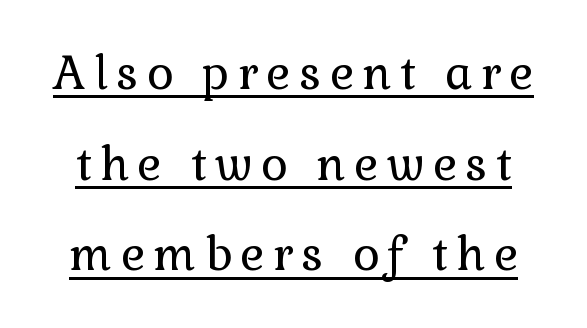
Q: Is the text bold? A: No.
Q: Is the text italic (slanted)? A: No, it is upright.
Q: Is the typeface a serif or a sans-serif typeface? A: Serif.
Q: Is the text underlined? A: Yes.
Q: Is the spacing between lines tight, normal or loose? A: Loose.
Q: Width (condensed, normal, or wide)? A: Normal.
Q: x-height? A: Medium.
Q: Monospaced? A: No.
